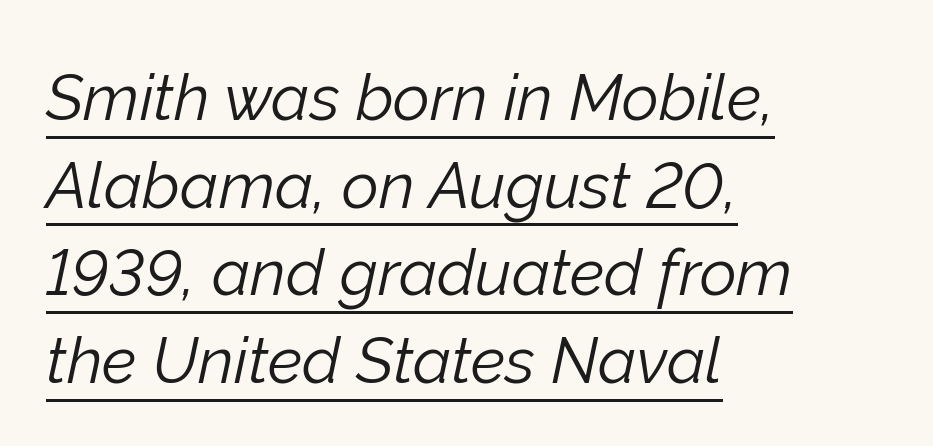
Horizontally, the lines are justified to the leading edge only. Each line of the rendering has a horizontal stroke beneath the glyphs. Each stroke keeps to a modest, everyday thickness or less. The face used here is proportionally spaced, like ordinary book or web type.
